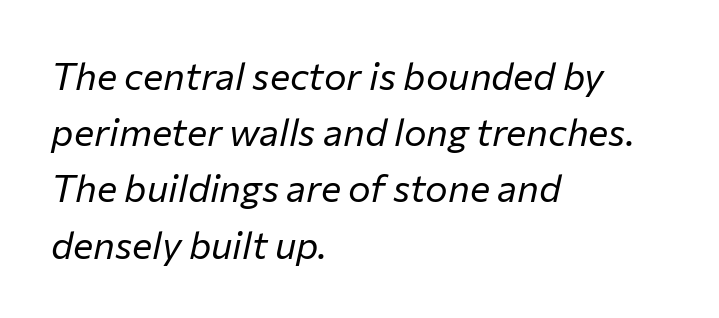
{"italic": "yes", "lean": "right", "slant_degrees": 12, "bold": "no", "weight": "regular", "width": "normal", "stroke_contrast": "low", "x_height": "medium", "monospaced": "no", "underline": "no", "align": "left", "line_spacing": "normal", "line_spacing_ratio": 1.48, "letter_spacing": "normal", "letter_spacing_em": 0.0, "glyph_px": 38}
